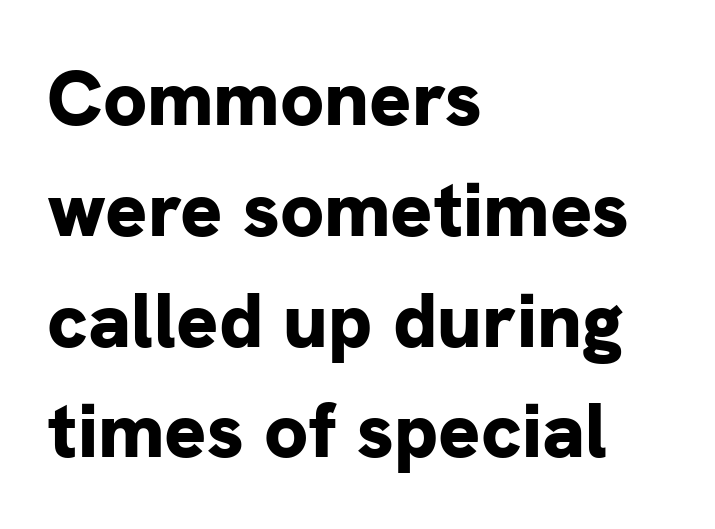
The image shows 78 px bold sans-serif type, upright; set left-aligned, normal line spacing (1.42x), normal letter spacing, not underlined; low stroke contrast and a medium x-height.
